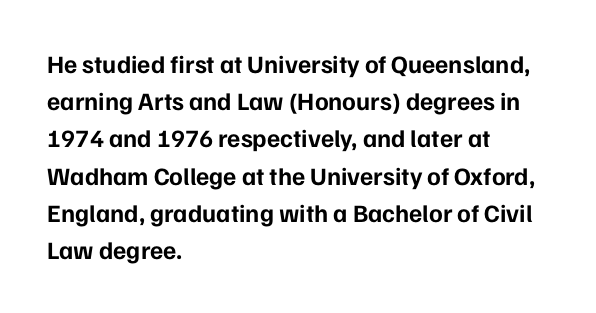
The image shows 25 px bold type, upright; set left-aligned, normal line spacing (1.49x), normal letter spacing, not underlined.
